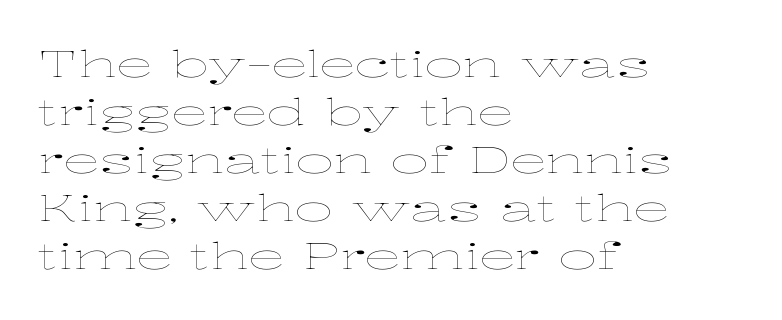
Q: Is the text bold? A: No.
Q: Is the text italic (slanted)? A: No, it is upright.
Q: Is the text underlined? A: No.
Q: How is the paragraph aligned? A: Left-aligned.
Q: Is the spacing between letters normal or unusually wide? A: Normal.
Q: Is the spacing between lines tight, normal or loose? A: Normal.
Q: Width (condensed, normal, or wide)? A: Wide.
Q: Stroke contrast? A: Low.
Q: x-height? A: Medium.
Q: Monospaced? A: No.
